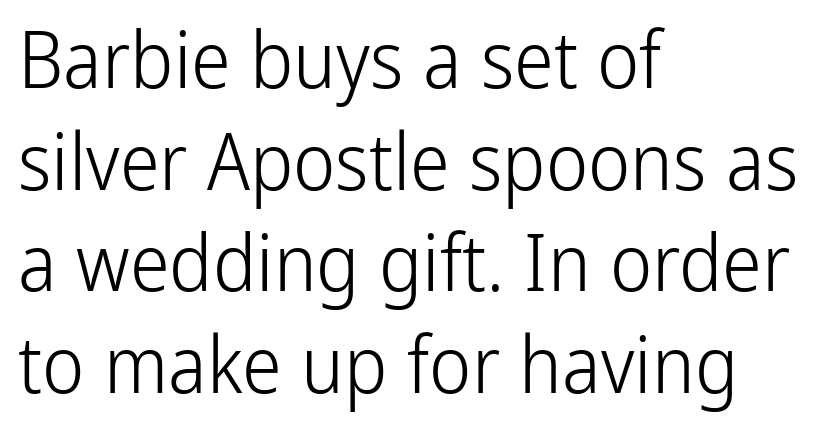
These lines are rendered in a variable-pitch font. Baseline-to-baseline distance is the conventional proportion of letter height. Upright lettering throughout. Unmarked baselines from the first word to the last. Teacher's note: observe the even left margin — that is flush-left alignment.
